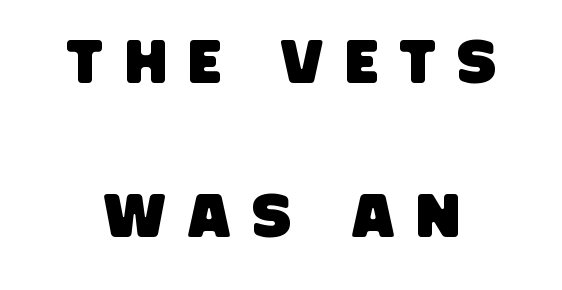
The image shows 62 px condensed sans-serif type; set loose line spacing (2.49x), unusually wide letter spacing (+0.35 em), not underlined; low stroke contrast and a large x-height.
